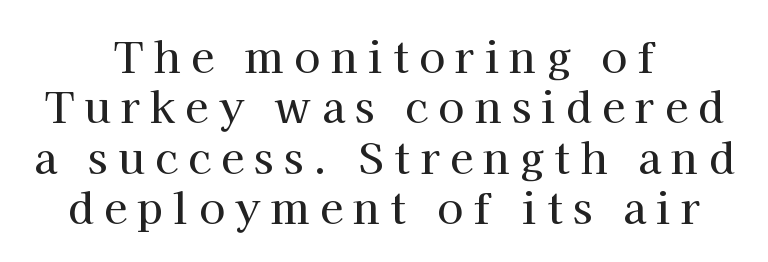
Unlike a clean sans, this face finishes its strokes with serifs. Think of a printed novel: that variable character pitch is what you see here. Each word looks stretched out because of the extra space between its letters. These lines are centered, leaving both edges ragged. Just letters on the line, the space beneath them empty.
